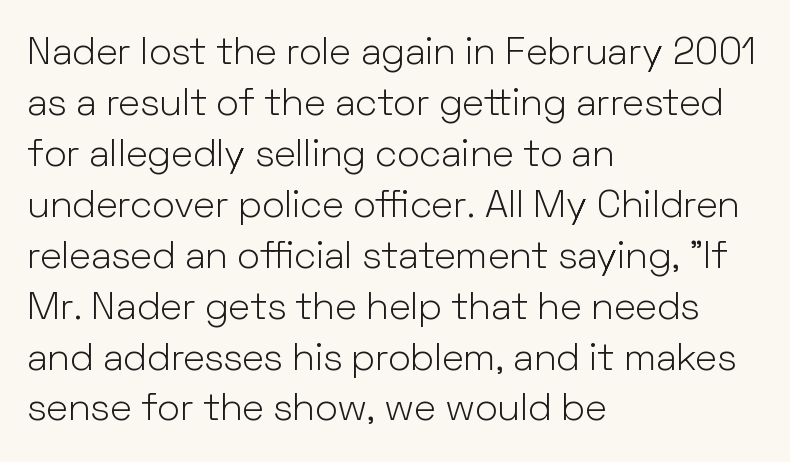
This rendering features lettering with no underline. A typesetter would call this proportional, since set widths differ per character. Check where the strokes stop: nothing finishes them off — pure sans. Typeset ragged right — the left edge is the straight one. In terms of leading, this rendering sits right in the middle. The strokes are not fattened; the text isn't bold.
